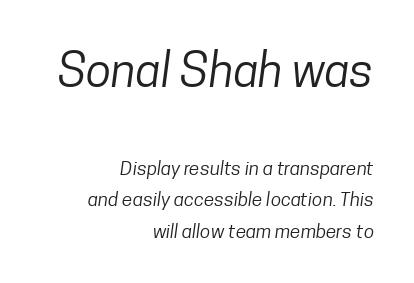
{"serif": "no", "bold": "no", "weight": "regular", "width": "condensed", "stroke_contrast": "low", "x_height": "medium", "monospaced": "no", "underline": "no", "align": "right", "line_spacing": "normal", "line_spacing_ratio": 1.66, "letter_spacing": "normal", "letter_spacing_em": 0.0, "larger_block": "first", "size_ratio": 2.47, "glyph_px": 47}
